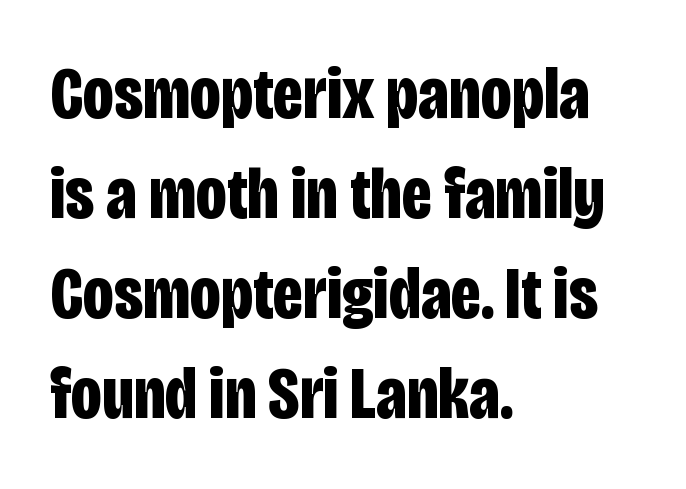
{"serif": "no", "italic": "no", "bold": "yes", "weight": "bold", "width": "condensed", "stroke_contrast": "low", "x_height": "large", "monospaced": "no", "underline": "no", "align": "left", "line_spacing": "normal", "line_spacing_ratio": 1.37, "letter_spacing": "normal", "letter_spacing_em": 0.0, "glyph_px": 73}
